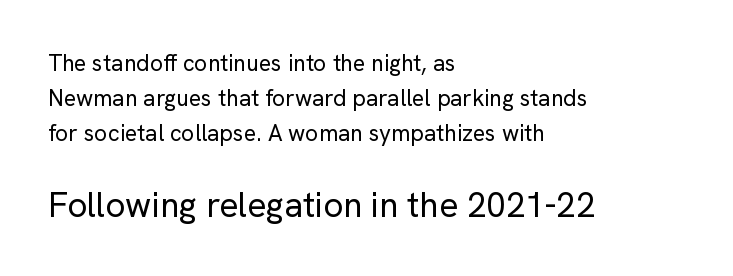
{"serif": "no", "italic": "no", "bold": "no", "weight": "regular", "width": "normal", "stroke_contrast": "low", "x_height": "medium", "monospaced": "no", "underline": "no", "align": "left", "line_spacing": "normal", "line_spacing_ratio": 1.53, "letter_spacing": "normal", "letter_spacing_em": 0.0, "larger_block": "second", "size_ratio": 1.52, "glyph_px": 35}
